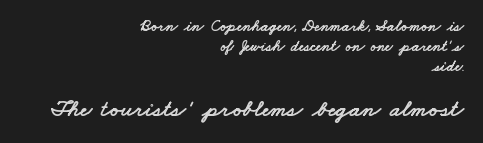
Q: Is the text underlined? A: No.
Q: How is the paragraph aligned? A: Right-aligned.
Q: Is the spacing between letters normal or unusually wide? A: Normal.
Q: Is the spacing between lines tight, normal or loose? A: Normal.
Q: Which block of text is set in a larger size, the first (top) or the second (bottom)? A: The second (bottom) one.
